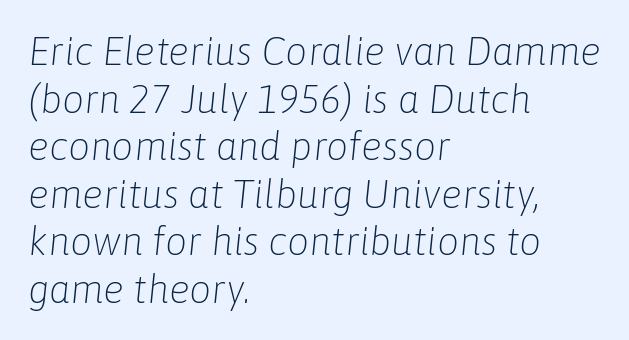
The image shows 39 px light type, italic (leaning right); set left-aligned, line spacing 1.22x, normal letter spacing, not underlined; low stroke contrast and a medium x-height.
